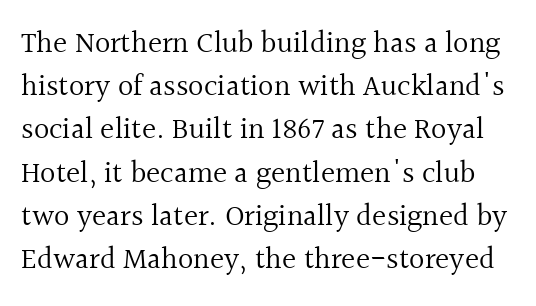
The image shows 30 px regular-weight serif type, upright; set normal line spacing (1.44x), normal letter spacing, not underlined; a medium x-height.
